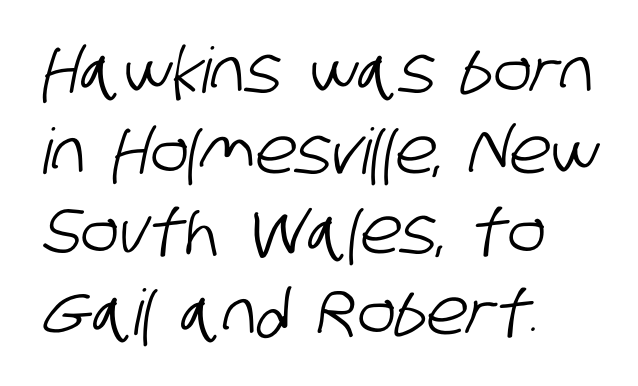
{"serif": "no", "width": "condensed", "stroke_contrast": "low", "x_height": "large", "monospaced": "no", "underline": "no", "align": "left", "line_spacing": "normal", "line_spacing_ratio": 1.28, "letter_spacing": "normal", "letter_spacing_em": 0.0, "glyph_px": 63}
